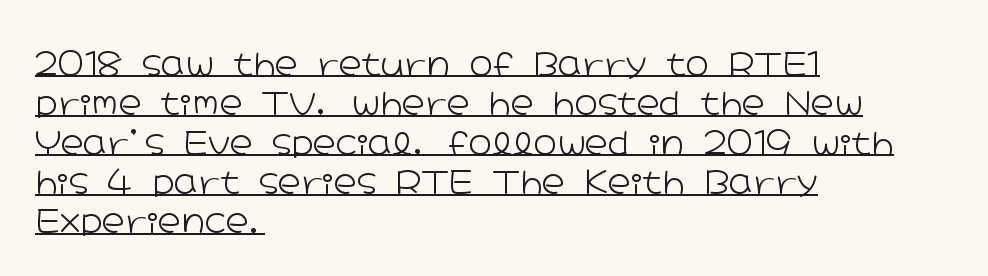
{"serif": "no", "italic": "no", "bold": "no", "weight": "light", "width": "wide", "stroke_contrast": "low", "x_height": "medium", "monospaced": "no", "underline": "yes", "align": "left", "line_spacing_ratio": 1.23, "letter_spacing": "normal", "letter_spacing_em": 0.0, "glyph_px": 32}
